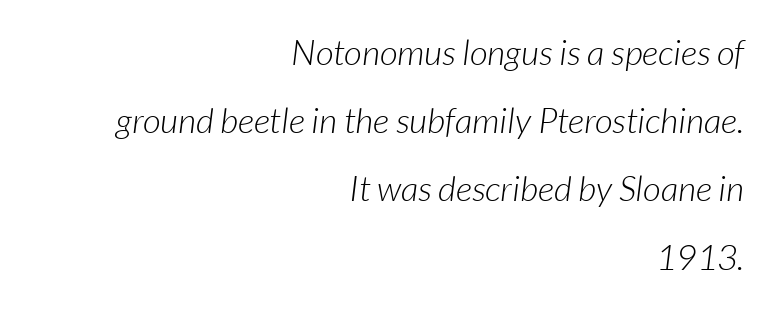
{"serif": "no", "bold": "no", "weight": "light", "width": "normal", "stroke_contrast": "low", "x_height": "medium", "monospaced": "no", "underline": "no", "align": "right", "line_spacing": "loose", "line_spacing_ratio": 1.95, "letter_spacing": "normal", "letter_spacing_em": 0.0, "glyph_px": 35}
